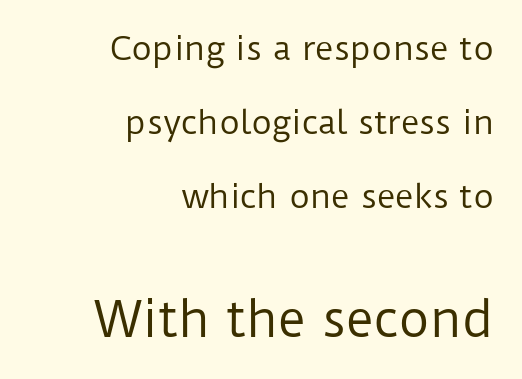
Q: Is the text bold? A: No.
Q: Is the text italic (slanted)? A: No, it is upright.
Q: Is the typeface a serif or a sans-serif typeface? A: Sans-serif.
Q: Is the text underlined? A: No.
Q: How is the paragraph aligned? A: Right-aligned.
Q: Is the spacing between letters normal or unusually wide? A: Normal.
Q: Is the spacing between lines tight, normal or loose? A: Loose.
Q: Which block of text is set in a larger size, the first (top) or the second (bottom)? A: The second (bottom) one.
Q: Width (condensed, normal, or wide)? A: Normal.
Q: Stroke contrast? A: Low.
Q: x-height? A: Medium.
Q: Monospaced? A: No.
